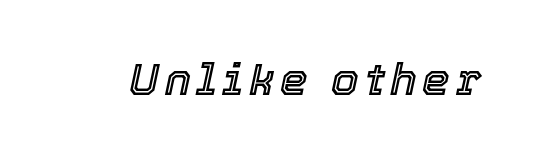
{"italic": "yes", "lean": "right", "slant_degrees": 12, "width": "normal", "x_height": "medium", "monospaced": "no", "underline": "no", "glyph_px": 44}
